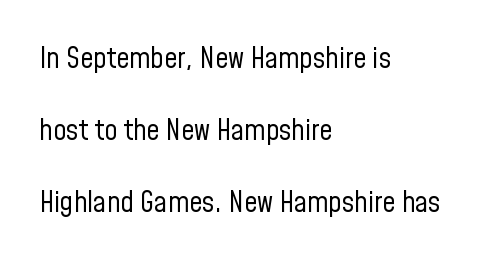
Q: Is the text bold? A: No.
Q: Is the text italic (slanted)? A: No, it is upright.
Q: Is the typeface a serif or a sans-serif typeface? A: Sans-serif.
Q: Is the text underlined? A: No.
Q: How is the paragraph aligned? A: Left-aligned.
Q: Is the spacing between letters normal or unusually wide? A: Normal.
Q: Is the spacing between lines tight, normal or loose? A: Loose.
Q: Width (condensed, normal, or wide)? A: Condensed.
Q: Stroke contrast? A: Low.
Q: x-height? A: Medium.
Q: Monospaced? A: No.
